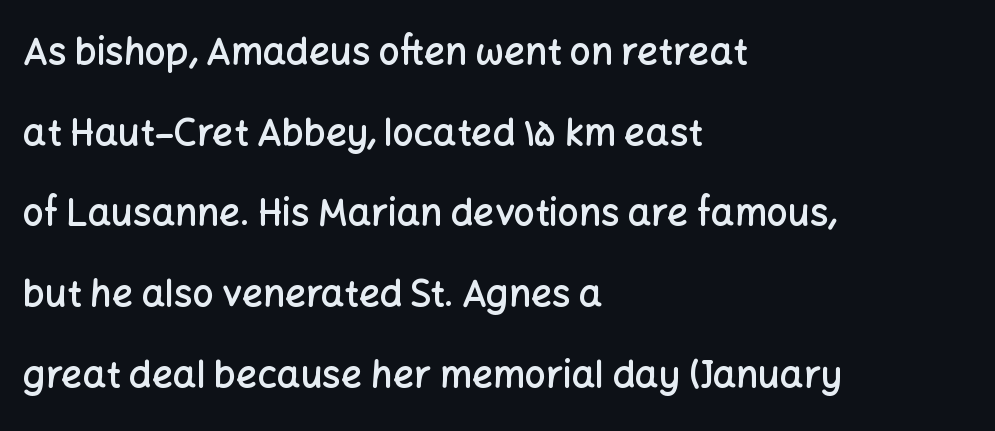
{"serif": "no", "italic": "no", "bold": "semi", "weight": "semibold", "width": "normal", "stroke_contrast": "low", "x_height": "medium", "monospaced": "no", "underline": "no", "align": "left", "line_spacing": "loose", "line_spacing_ratio": 2.18, "letter_spacing": "normal", "letter_spacing_em": 0.0, "glyph_px": 37}
